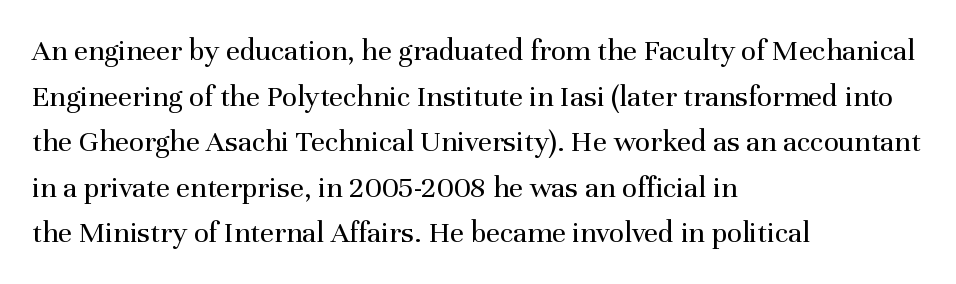
The image shows 31 px regular-weight serif type, upright; set left-aligned, normal line spacing (1.47x), normal letter spacing, not underlined; medium stroke contrast and a medium x-height.
